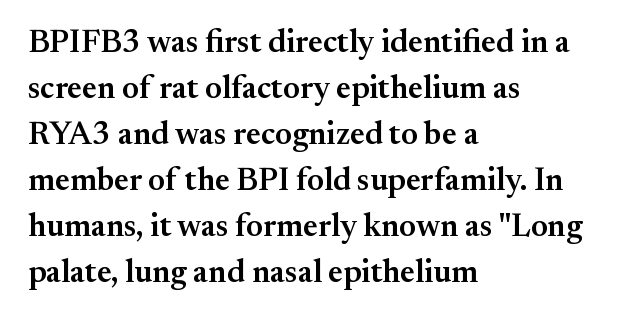
Q: Is the text bold? A: Semi-bold.
Q: Is the text italic (slanted)? A: No, it is upright.
Q: Is the typeface a serif or a sans-serif typeface? A: Serif.
Q: Is the text underlined? A: No.
Q: How is the paragraph aligned? A: Left-aligned.
Q: Is the spacing between letters normal or unusually wide? A: Normal.
Q: Is the spacing between lines tight, normal or loose? A: Normal.
Q: Width (condensed, normal, or wide)? A: Normal.
Q: Stroke contrast? A: Medium.
Q: x-height? A: Small.
Q: Monospaced? A: No.
